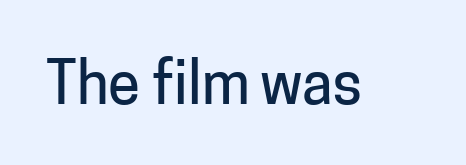
The image shows 58 px sans-serif type, upright; set normal letter spacing, not underlined; low stroke contrast and a medium x-height.
